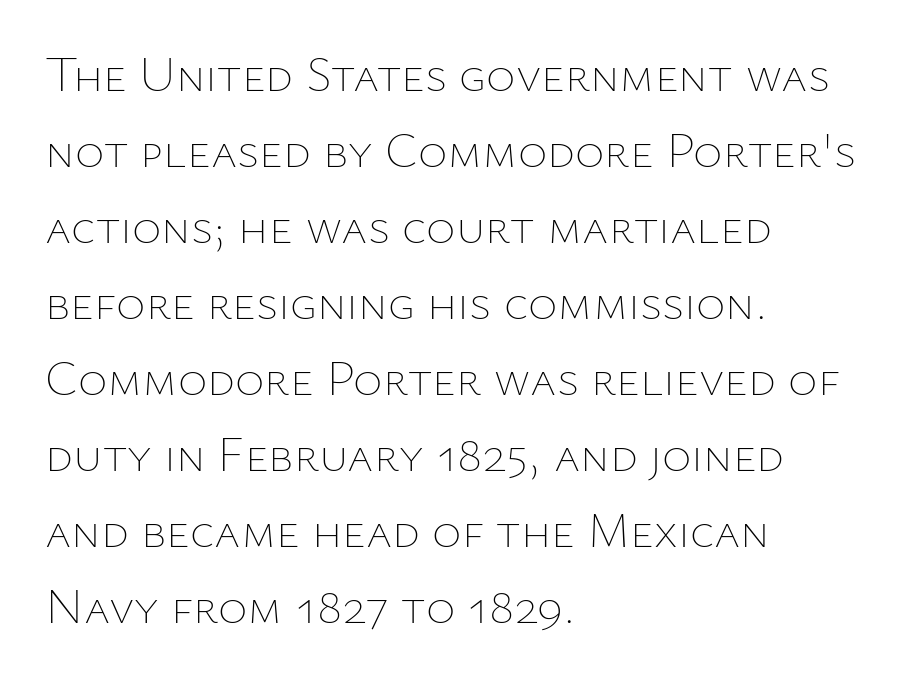
{"italic": "no", "bold": "no", "weight": "thin", "width": "normal", "stroke_contrast": "low", "x_height": "medium", "monospaced": "no", "underline": "no", "align": "left", "line_spacing": "normal", "line_spacing_ratio": 1.52, "letter_spacing": "normal", "letter_spacing_em": 0.0, "glyph_px": 50}
